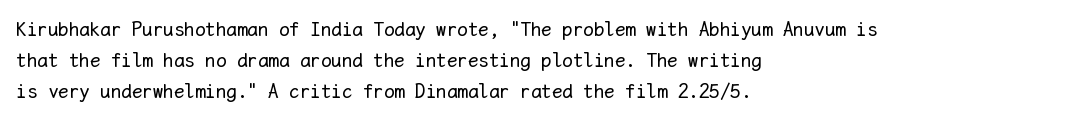
The image shows 21 px text type, upright; set left-aligned, normal line spacing (1.47x), normal letter spacing, not underlined.
